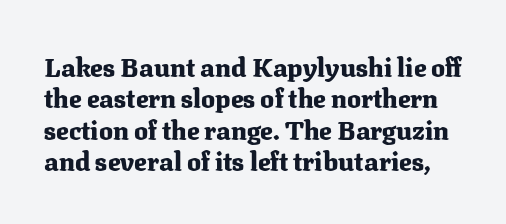
The image shows 26 px bold type, upright; set line spacing 1.21x, normal letter spacing, not underlined.
